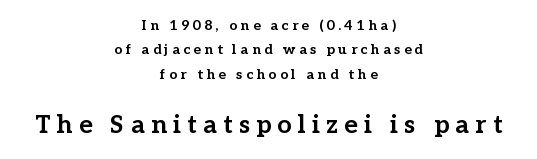
Unlike italic type, these characters show no tilt at all. Heavy, bold letterforms. The block sitting lower on the canvas is the one with enlarged characters. Does extra space separate the letters? Yes, quite a lot of it. Unmarked baselines from the first word to the last.
